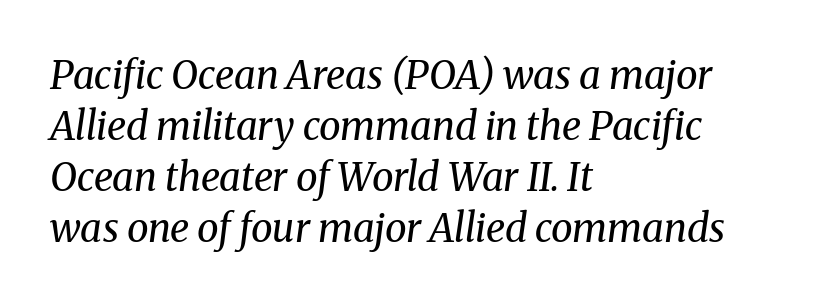
These lines are set flush left with a ragged right edge. You could not count columns in this text — the font is proportionally spaced. The font is comparable to plain body text, perhaps lighter. Inter-character spacing is left at the font's built-in metrics.
